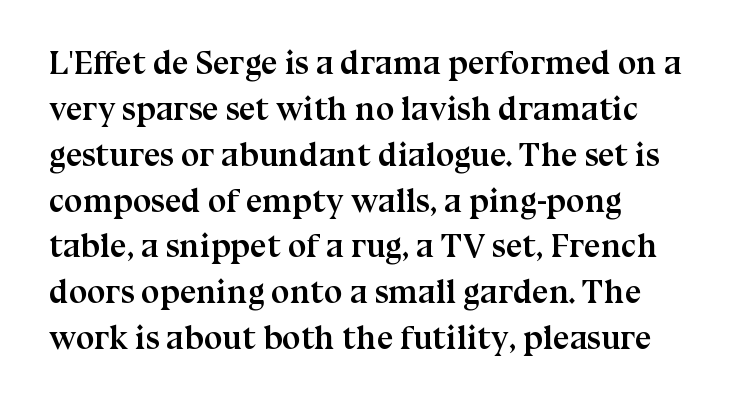
Q: Is the text bold? A: Yes.
Q: Is the text italic (slanted)? A: No, it is upright.
Q: Is the typeface a serif or a sans-serif typeface? A: Serif.
Q: Is the text underlined? A: No.
Q: Is the spacing between letters normal or unusually wide? A: Normal.
Q: Is the spacing between lines tight, normal or loose? A: Normal.
Q: Width (condensed, normal, or wide)? A: Normal.
Q: Stroke contrast? A: Medium.
Q: x-height? A: Medium.
Q: Monospaced? A: No.
